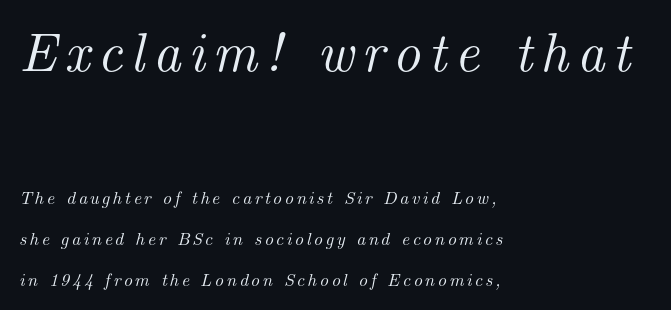
The specimen omits any rule beneath the text block's lines. The passage is arranged the way most books set body copy — flush left. The lettering tilts uniformly, giving the passage an italic look. Look at the glyph heights: the upper group is clearly the bigger setting. Character widths vary here, with narrow letters taking less room than wide ones. The passage shown is typeset with a serif family.
